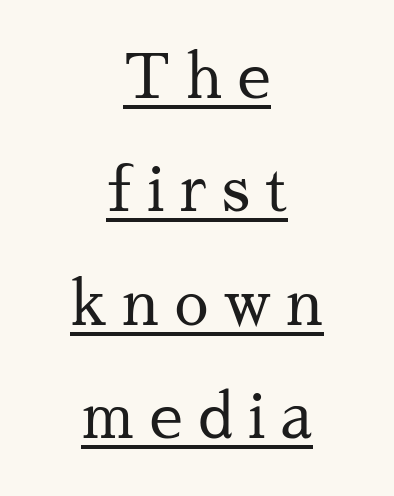
The typography opts for an upright posture over an oblique one. Looks like regular typesetting: each glyph gets only the width it needs. Inter-character spacing is expanded well beyond the font's built-in metrics. These characters rest on top of a visible drawn line. Small tapered or slab feet sit at the stroke ends, so this counts as serif.
